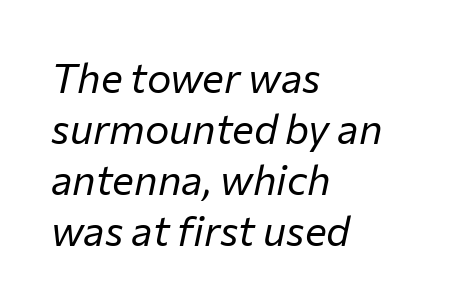
{"italic": "yes", "lean": "right", "slant_degrees": 12, "bold": "no", "weight": "regular", "width": "normal", "stroke_contrast": "low", "x_height": "medium", "monospaced": "no", "underline": "no", "align": "left", "line_spacing_ratio": 1.24, "letter_spacing": "normal", "letter_spacing_em": 0.0, "glyph_px": 41}
